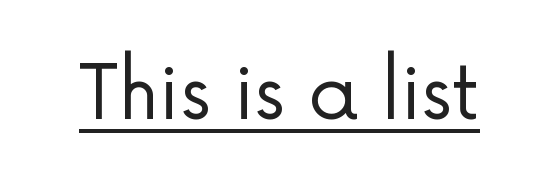
Q: Is the text bold? A: No.
Q: Is the text italic (slanted)? A: No, it is upright.
Q: Is the typeface a serif or a sans-serif typeface? A: Sans-serif.
Q: Is the text underlined? A: Yes.
Q: Is the spacing between letters normal or unusually wide? A: Normal.
Q: Width (condensed, normal, or wide)? A: Normal.
Q: Stroke contrast? A: Low.
Q: x-height? A: Medium.
Q: Monospaced? A: No.
